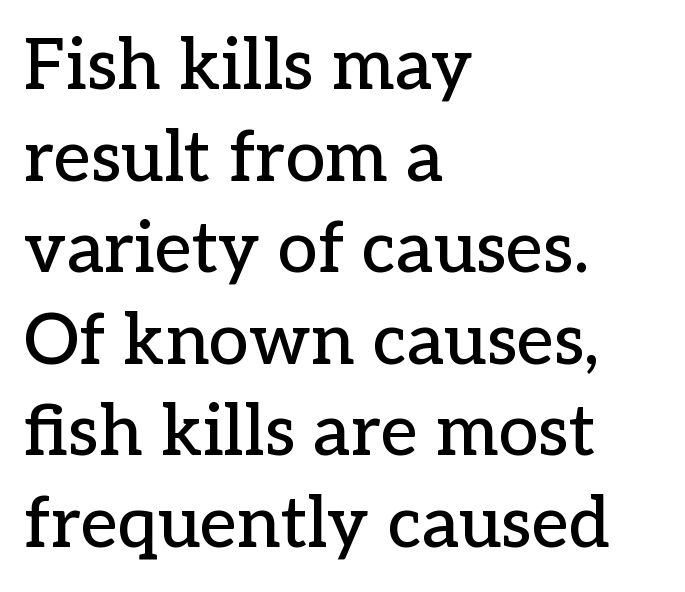
{"serif": "yes", "italic": "no", "width": "normal", "stroke_contrast": "low", "x_height": "medium", "monospaced": "no", "underline": "no", "align": "left", "line_spacing": "normal", "line_spacing_ratio": 1.29, "letter_spacing": "normal", "letter_spacing_em": 0.0, "glyph_px": 71}
